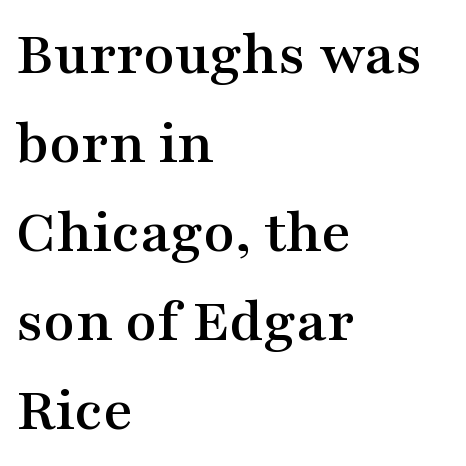
The image shows 64 px wide serif type, upright; set left-aligned, normal line spacing (1.39x), normal letter spacing, not underlined; medium stroke contrast and a medium x-height.
